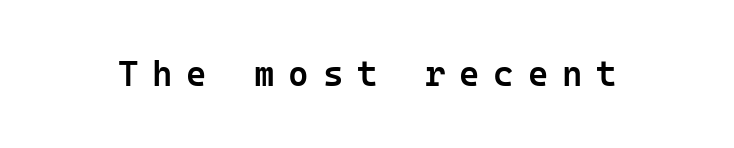
Q: Is the text bold? A: Semi-bold.
Q: Is the text italic (slanted)? A: No, it is upright.
Q: Is the typeface a serif or a sans-serif typeface? A: Sans-serif.
Q: Is the text underlined? A: No.
Q: Is the spacing between letters normal or unusually wide? A: Unusually wide.
Q: Width (condensed, normal, or wide)? A: Normal.
Q: Stroke contrast? A: Low.
Q: x-height? A: Medium.
Q: Monospaced? A: Yes.
